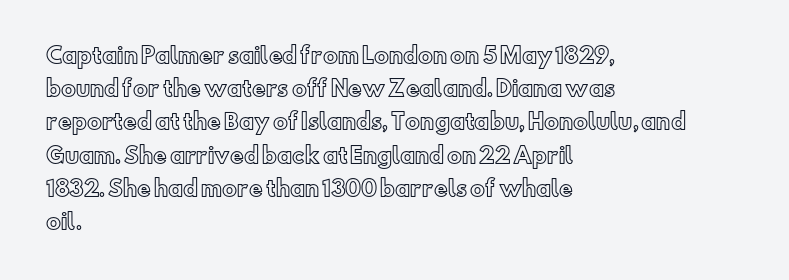
The tracking reads as untouched default to a designer's eye. Anything drawn beneath the words? Only blank space. Leading: standard. The lettering holds an erect, upright posture throughout.
